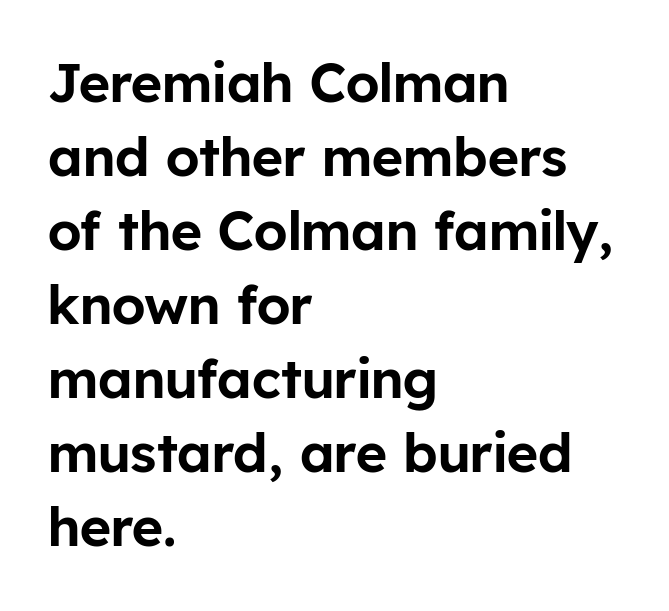
{"serif": "no", "italic": "no", "width": "normal", "stroke_contrast": "low", "x_height": "medium", "monospaced": "no", "underline": "no", "align": "left", "line_spacing": "normal", "line_spacing_ratio": 1.37, "letter_spacing": "normal", "letter_spacing_em": 0.0, "glyph_px": 54}
